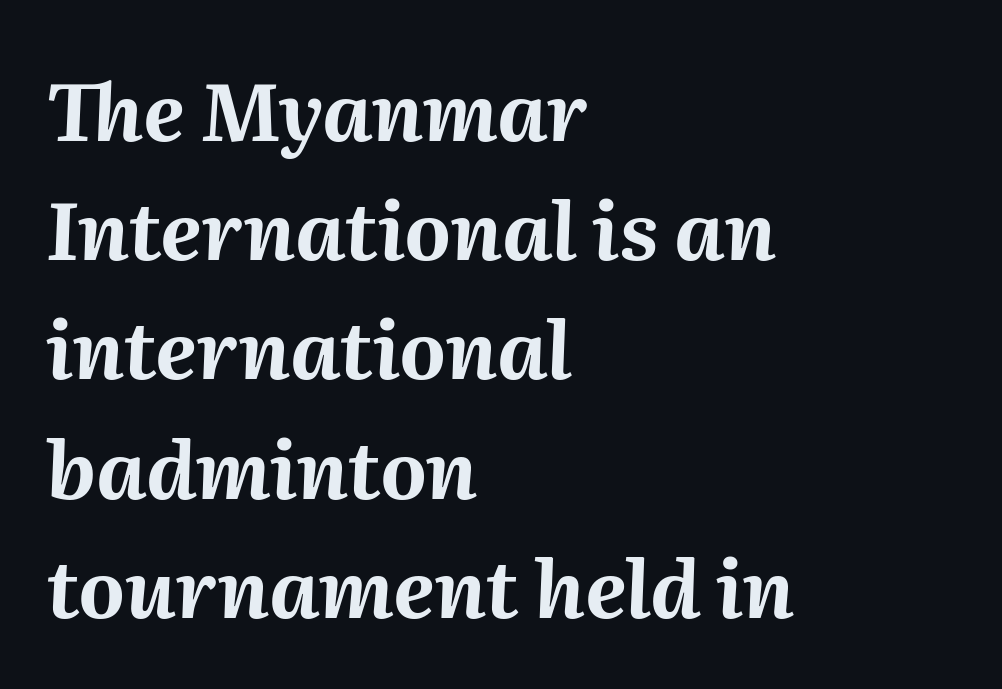
Q: Is the text bold? A: Yes.
Q: Is the text italic (slanted)? A: Yes, it leans right by about 2 degrees.
Q: Is the text underlined? A: No.
Q: How is the paragraph aligned? A: Left-aligned.
Q: Is the spacing between letters normal or unusually wide? A: Normal.
Q: Is the spacing between lines tight, normal or loose? A: Normal.
Q: Width (condensed, normal, or wide)? A: Normal.
Q: Stroke contrast? A: Medium.
Q: x-height? A: Medium.
Q: Monospaced? A: No.
